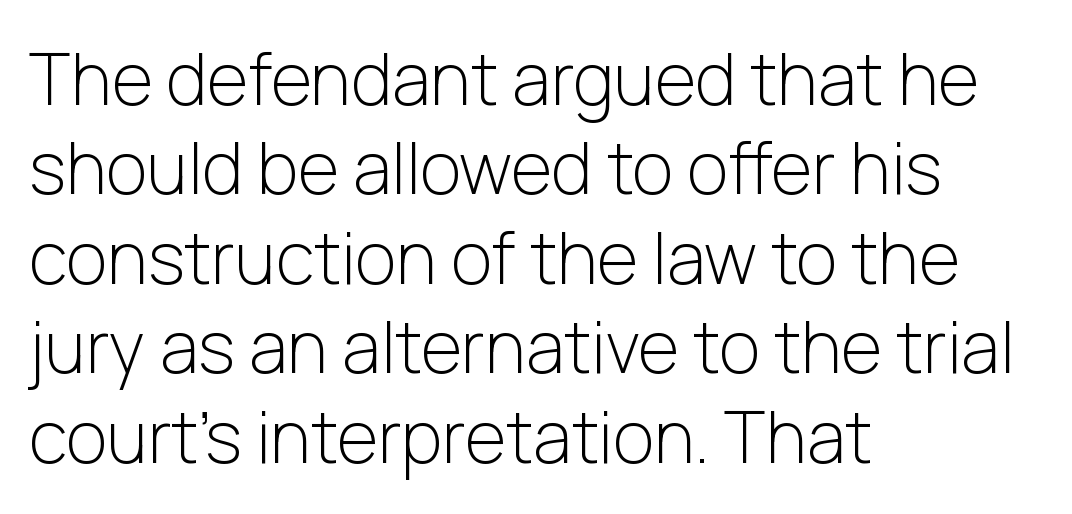
Q: Is the text bold? A: No.
Q: Is the text italic (slanted)? A: No, it is upright.
Q: Is the typeface a serif or a sans-serif typeface? A: Sans-serif.
Q: Is the text underlined? A: No.
Q: How is the paragraph aligned? A: Left-aligned.
Q: Is the spacing between letters normal or unusually wide? A: Normal.
Q: Is the spacing between lines tight, normal or loose? A: Normal.
Q: Width (condensed, normal, or wide)? A: Normal.
Q: Stroke contrast? A: Low.
Q: x-height? A: Medium.
Q: Monospaced? A: No.
